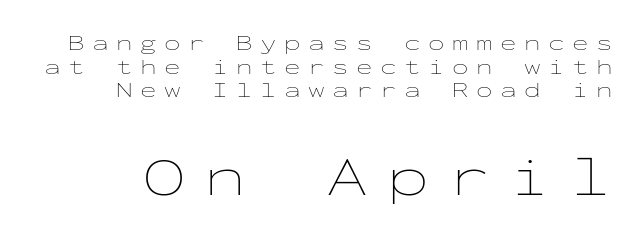
{"italic": "no", "bold": "no", "weight": "thin", "width": "wide", "stroke_contrast": "low", "x_height": "medium", "monospaced": "yes", "underline": "no", "line_spacing": "tight", "line_spacing_ratio": 1.07, "letter_spacing": "wide", "letter_spacing_em": 0.34, "larger_block": "second", "size_ratio": 2.55, "glyph_px": 56}
